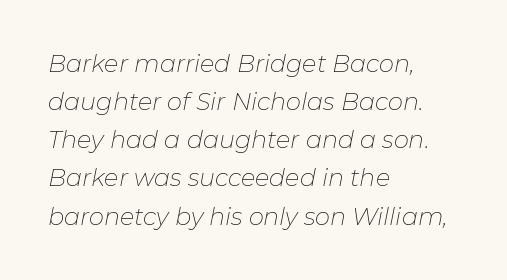
Letter spacing: default. Quick note: interline space is typical. The glyphs look as if they've been sheared to an angle. Underlining? Definitely not there. Compared with a typical body face, this is equally light or lighter still.
